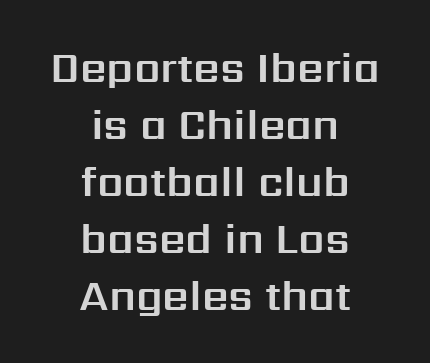
The image shows 42 px sans-serif type, upright; set centered, normal line spacing (1.36x), normal letter spacing, not underlined; medium stroke contrast and a medium x-height.
